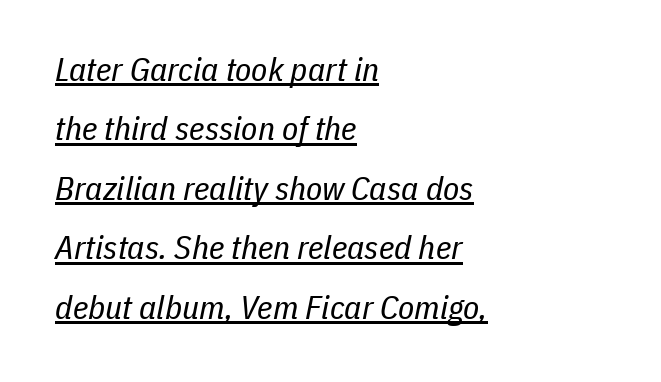
Q: Is the text bold? A: No.
Q: Is the text italic (slanted)? A: Yes, it leans right by about 11 degrees.
Q: Is the text underlined? A: Yes.
Q: How is the paragraph aligned? A: Left-aligned.
Q: Is the spacing between letters normal or unusually wide? A: Normal.
Q: Width (condensed, normal, or wide)? A: Condensed.
Q: Stroke contrast? A: Low.
Q: x-height? A: Medium.
Q: Monospaced? A: No.
